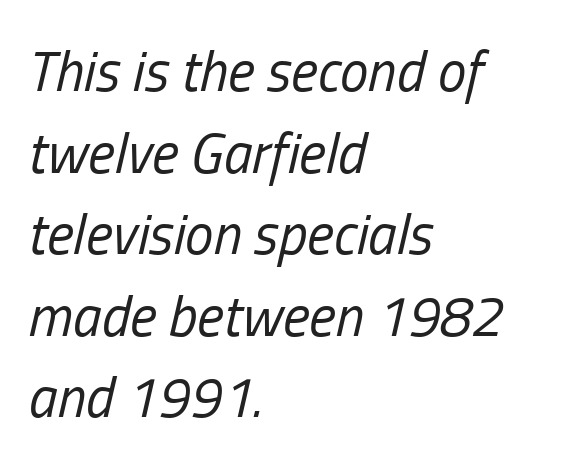
Which margin do the lines hug? The left one — the right edge is uneven. The space directly below the letters is spotless. The space between consecutive lines is moderate. The typography opts for an oblique posture over an upright one. Is the letter spacing exaggerated? No — it looks like the ordinary default. No heavy texture on the line: the type isn't bold.
